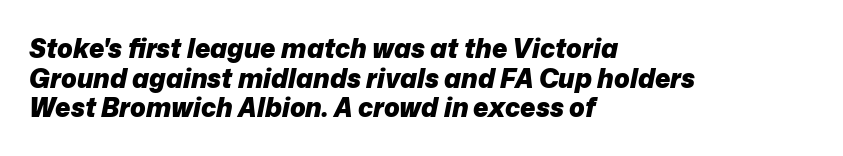
Q: Is the text bold? A: Yes.
Q: Is the text italic (slanted)? A: Yes, it leans right by about 12 degrees.
Q: Is the text underlined? A: No.
Q: How is the paragraph aligned? A: Left-aligned.
Q: Is the spacing between letters normal or unusually wide? A: Normal.
Q: Is the spacing between lines tight, normal or loose? A: Tight.
